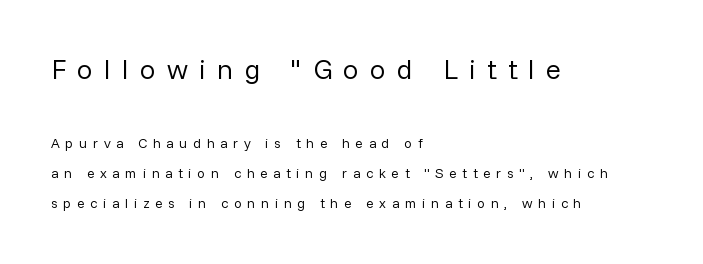
The typesetting does not lean heavy: it is not bold. Note: larger setting up top, smaller setting below. This sample uses a sans-serif face. Unlike italic type, these characters show no tilt at all. Quick note: interline space is abundant.
